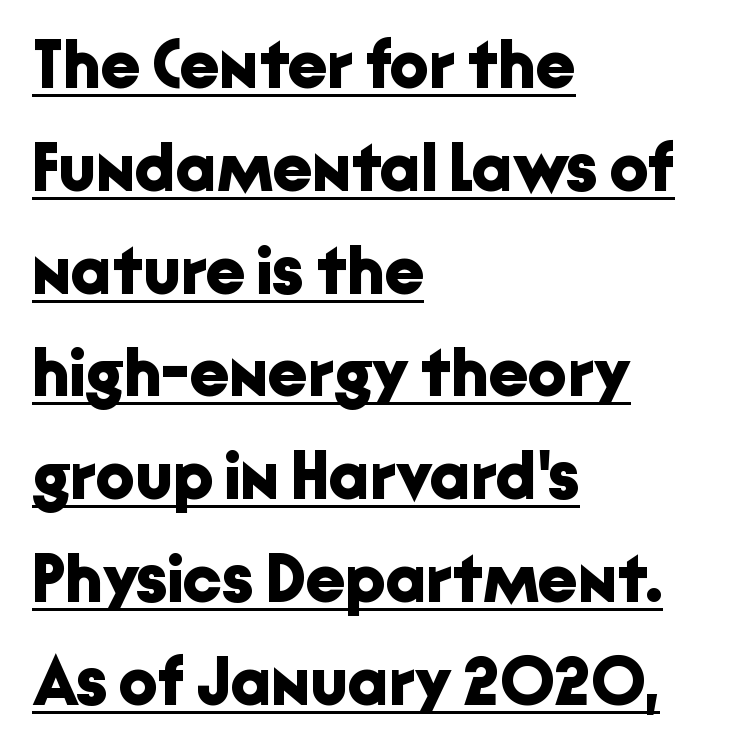
Q: Is the text bold? A: Yes.
Q: Is the text italic (slanted)? A: No, it is upright.
Q: Is the typeface a serif or a sans-serif typeface? A: Sans-serif.
Q: Is the text underlined? A: Yes.
Q: How is the paragraph aligned? A: Left-aligned.
Q: Is the spacing between letters normal or unusually wide? A: Normal.
Q: Is the spacing between lines tight, normal or loose? A: Normal.
Q: Width (condensed, normal, or wide)? A: Normal.
Q: Stroke contrast? A: Low.
Q: x-height? A: Medium.
Q: Monospaced? A: No.
